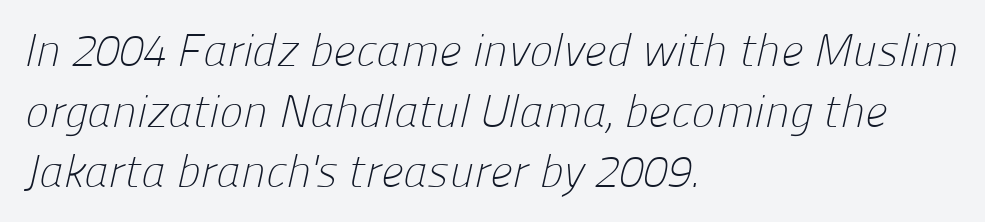
Q: Is the text bold? A: No.
Q: Is the typeface a serif or a sans-serif typeface? A: Sans-serif.
Q: Is the text underlined? A: No.
Q: How is the paragraph aligned? A: Left-aligned.
Q: Is the spacing between letters normal or unusually wide? A: Normal.
Q: Is the spacing between lines tight, normal or loose? A: Normal.
Q: Width (condensed, normal, or wide)? A: Normal.
Q: Stroke contrast? A: Low.
Q: x-height? A: Medium.
Q: Monospaced? A: No.
